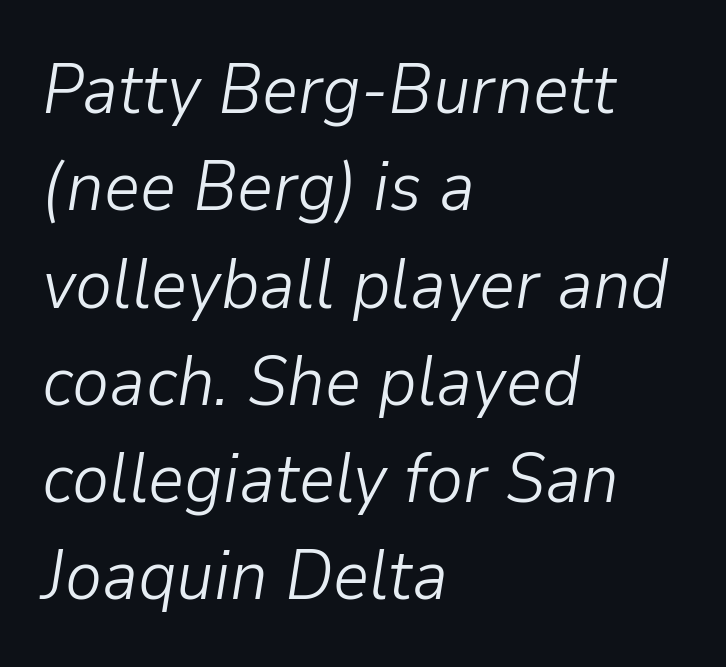
The image shows 70 px light type, italic (leaning right); set left-aligned, normal line spacing (1.39x), normal letter spacing, not underlined; low stroke contrast and a medium x-height.
